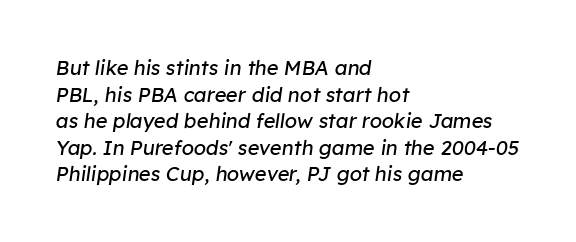
The image shows 20 px text type, italic (leaning right); set left-aligned, normal line spacing (1.33x), normal letter spacing, not underlined.
